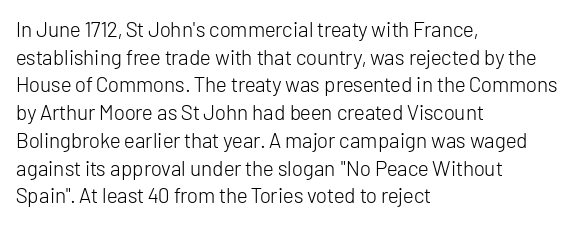
The image shows 21 px text type, upright; set left-aligned, normal line spacing (1.32x), normal letter spacing, not underlined.
